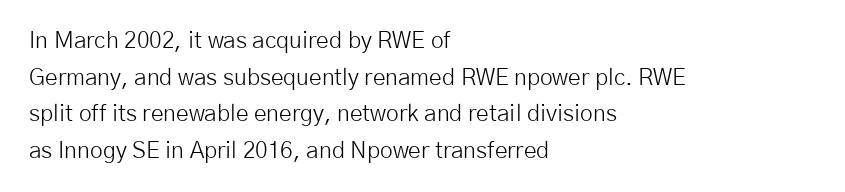
Notice how descenders clear the ascenders below comfortably — that's standard leading. Heft: none added — not bold. Posture: upright roman. The tracking reads as untouched default to a designer's eye. If you drew a ruler down the left edge, every line would touch it.
